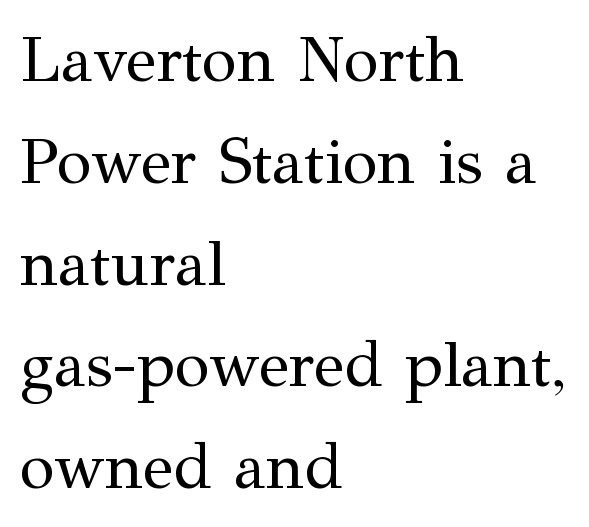
Q: Is the text bold? A: No.
Q: Is the text italic (slanted)? A: No, it is upright.
Q: Is the typeface a serif or a sans-serif typeface? A: Serif.
Q: Is the text underlined? A: No.
Q: How is the paragraph aligned? A: Left-aligned.
Q: Is the spacing between letters normal or unusually wide? A: Normal.
Q: Is the spacing between lines tight, normal or loose? A: Normal.
Q: Width (condensed, normal, or wide)? A: Normal.
Q: Stroke contrast? A: Medium.
Q: x-height? A: Medium.
Q: Monospaced? A: No.
